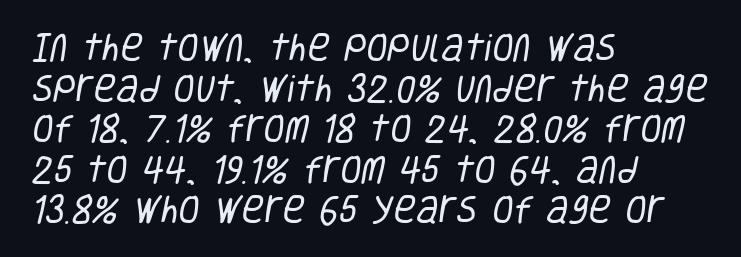
The line texture is even and compact thanks to regular tracking. Stroke thickness stays within the range of a standard reading face or lighter. This sample has the flowing, uneven cadence of proportional lettering. Casual observation: everything's shoved over to the left.
